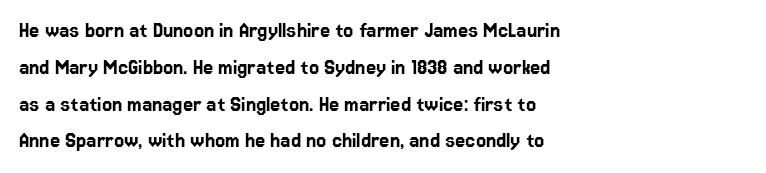
The image shows 23 px text type, upright; set left-aligned, normal line spacing (1.6x), normal letter spacing, not underlined.
